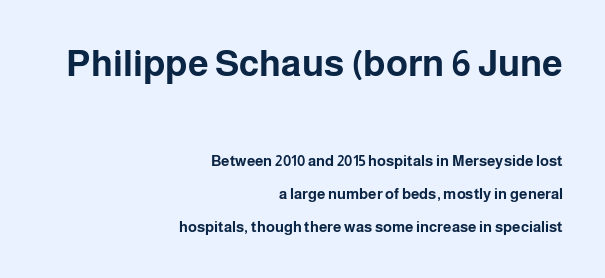
The image shows 37 px bold sans-serif type, upright; set right-aligned, loose line spacing (2.18x), normal letter spacing, not underlined; the first (top) block is 2.47x larger; low stroke contrast and a medium x-height.
